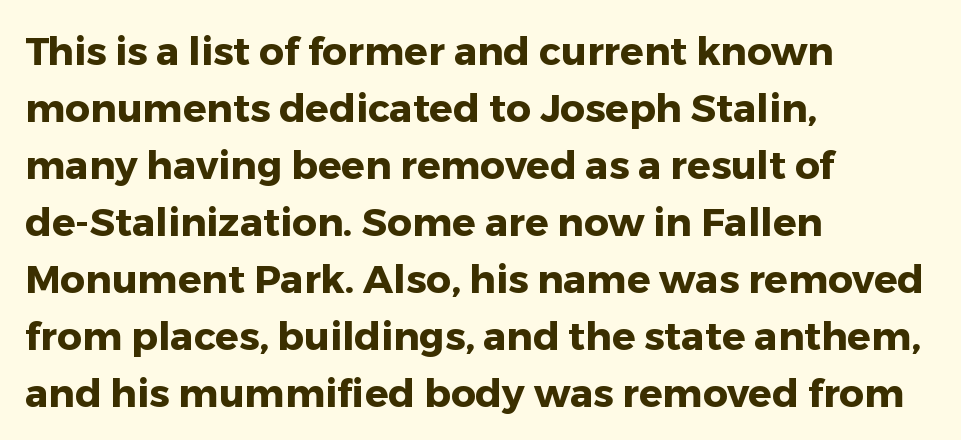
The image shows 39 px heavy sans-serif type, upright; set left-aligned, normal line spacing (1.46x), normal letter spacing, not underlined; low stroke contrast and a medium x-height.
